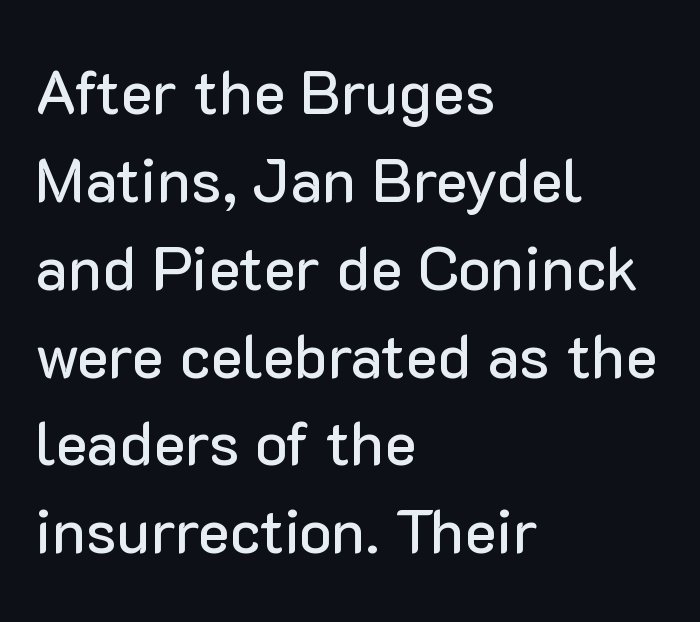
{"serif": "no", "italic": "no", "width": "normal", "stroke_contrast": "low", "x_height": "medium", "monospaced": "no", "underline": "no", "align": "left", "line_spacing": "normal", "line_spacing_ratio": 1.44, "letter_spacing": "normal", "letter_spacing_em": 0.0, "glyph_px": 61}
